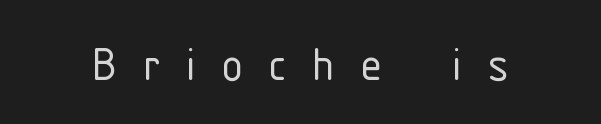
The face used here is proportionally spaced, like ordinary book or web type. The rendering shows plain stroke endings on the letterforms — a sans-serif design. Between one letter and the next there's a generous, obvious gap. This is the regular roman posture of the typeface. Just letters on the line, the space beneath them empty. The font is comparable to plain body text, perhaps lighter.
